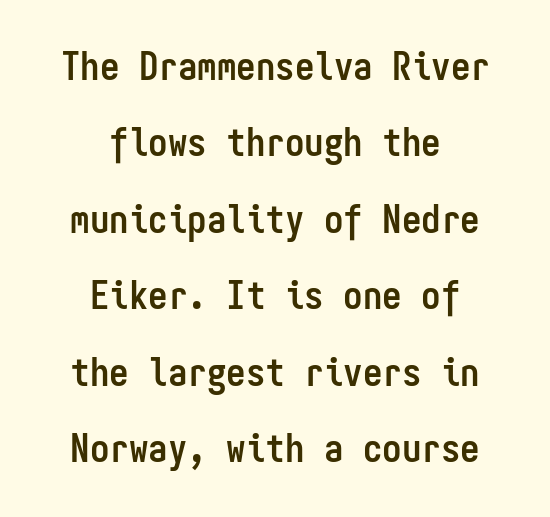
Q: Is the text bold? A: Yes.
Q: Is the text italic (slanted)? A: No, it is upright.
Q: Is the typeface a serif or a sans-serif typeface? A: Sans-serif.
Q: Is the text underlined? A: No.
Q: How is the paragraph aligned? A: Centered.
Q: Is the spacing between letters normal or unusually wide? A: Normal.
Q: Is the spacing between lines tight, normal or loose? A: Loose.
Q: Width (condensed, normal, or wide)? A: Condensed.
Q: Stroke contrast? A: Low.
Q: x-height? A: Medium.
Q: Monospaced? A: Yes.
